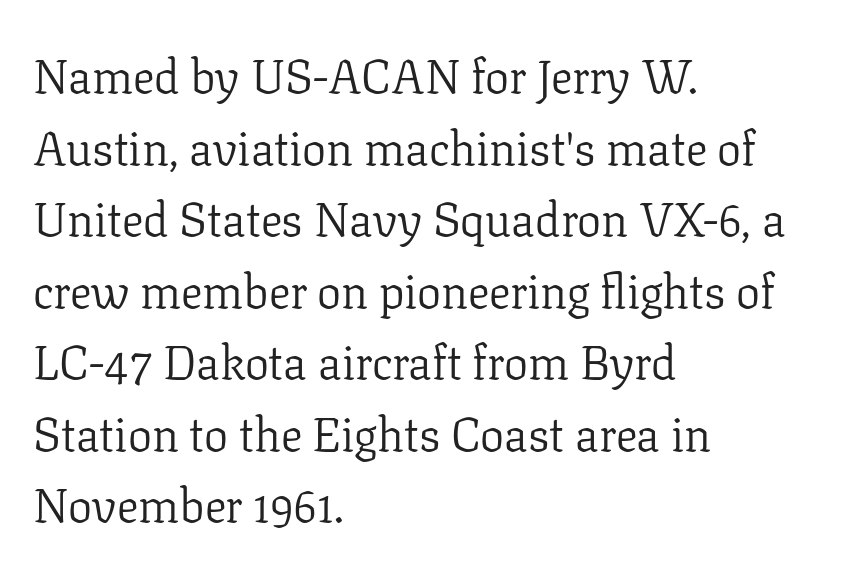
Q: Is the text bold? A: No.
Q: Is the text italic (slanted)? A: No, it is upright.
Q: Is the typeface a serif or a sans-serif typeface? A: Serif.
Q: Is the text underlined? A: No.
Q: How is the paragraph aligned? A: Left-aligned.
Q: Is the spacing between letters normal or unusually wide? A: Normal.
Q: Is the spacing between lines tight, normal or loose? A: Normal.
Q: Width (condensed, normal, or wide)? A: Normal.
Q: Stroke contrast? A: Low.
Q: x-height? A: Medium.
Q: Monospaced? A: No.
